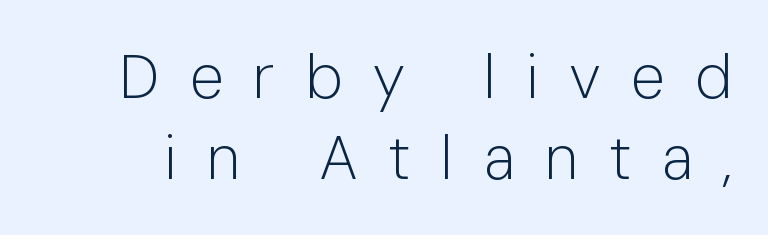
{"serif": "no", "italic": "no", "bold": "no", "weight": "light", "width": "normal", "stroke_contrast": "low", "x_height": "medium", "monospaced": "no", "underline": "no", "line_spacing": "normal", "line_spacing_ratio": 1.3, "letter_spacing": "wide", "letter_spacing_em": 0.49, "glyph_px": 62}
